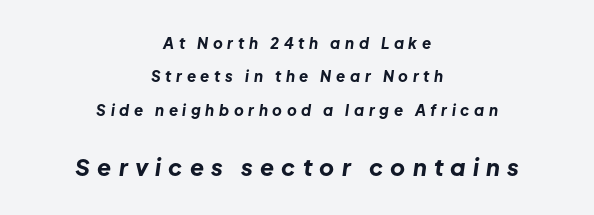
The image shows 23 px bold type, italic (leaning right); set centered, loose line spacing (2.23x), unusually wide letter spacing (+0.31 em), not underlined; the second (bottom) block is 1.53x larger.
